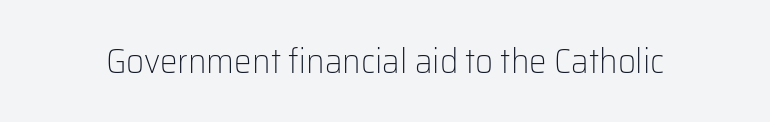
Q: Is the text bold? A: No.
Q: Is the text italic (slanted)? A: No, it is upright.
Q: Is the typeface a serif or a sans-serif typeface? A: Sans-serif.
Q: Is the text underlined? A: No.
Q: Is the spacing between letters normal or unusually wide? A: Normal.
Q: Width (condensed, normal, or wide)? A: Normal.
Q: Stroke contrast? A: Low.
Q: x-height? A: Medium.
Q: Monospaced? A: No.
